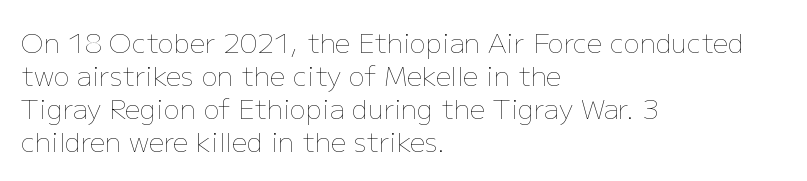
{"italic": "no", "bold": "no", "underline": "no", "align": "left", "line_spacing_ratio": 1.22, "letter_spacing": "normal", "letter_spacing_em": 0.0, "glyph_px": 27}
